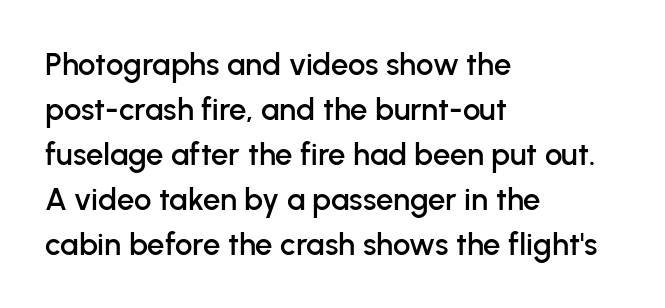
The image shows 31 px sans-serif type, upright; set left-aligned, normal line spacing (1.45x), normal letter spacing, not underlined; low stroke contrast and a medium x-height.
